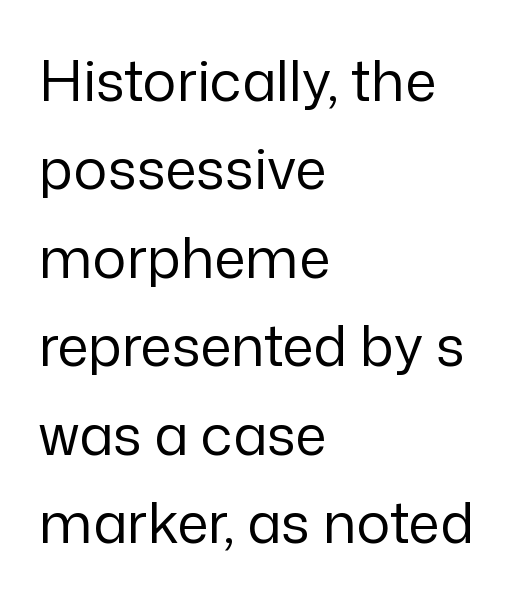
Q: Is the text bold? A: No.
Q: Is the text italic (slanted)? A: No, it is upright.
Q: Is the typeface a serif or a sans-serif typeface? A: Sans-serif.
Q: Is the text underlined? A: No.
Q: How is the paragraph aligned? A: Left-aligned.
Q: Is the spacing between letters normal or unusually wide? A: Normal.
Q: Is the spacing between lines tight, normal or loose? A: Normal.
Q: Width (condensed, normal, or wide)? A: Normal.
Q: Stroke contrast? A: Low.
Q: x-height? A: Medium.
Q: Monospaced? A: No.
